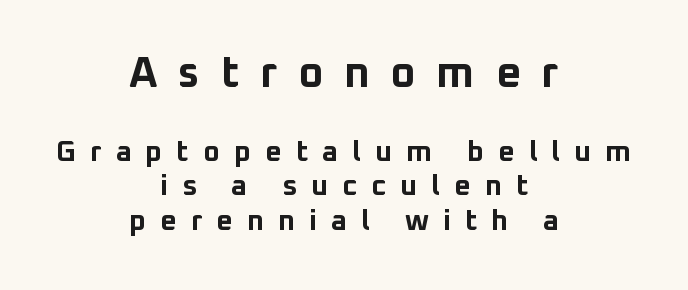
Looks like regular typesetting: each glyph gets only the width it needs. Observe the absence of serifs on each vertical stroke in this sample. Compared with typical body copy, the letter spacing here is much looser. Every character sits straight up, as roman type does. Check the space under the baseline: it is left empty.
